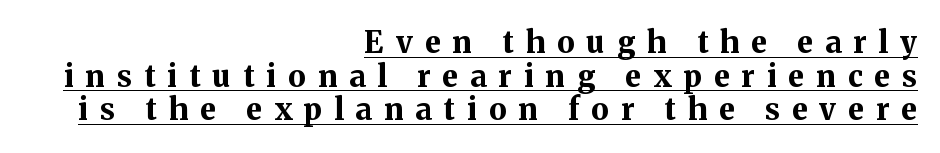
Q: Is the text bold? A: Yes.
Q: Is the text italic (slanted)? A: No, it is upright.
Q: Is the typeface a serif or a sans-serif typeface? A: Serif.
Q: Is the text underlined? A: Yes.
Q: How is the paragraph aligned? A: Right-aligned.
Q: Is the spacing between letters normal or unusually wide? A: Unusually wide.
Q: Is the spacing between lines tight, normal or loose? A: Tight.
Q: Width (condensed, normal, or wide)? A: Normal.
Q: Stroke contrast? A: Medium.
Q: x-height? A: Medium.
Q: Monospaced? A: No.
